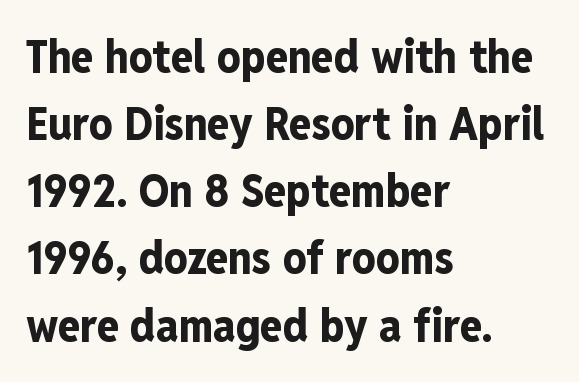
Upright lettering throughout. Words appear dense and cohesive because spacing is normal. Looks like regular typesetting: each glyph gets only the width it needs. Clear beneath every line of the passage.
